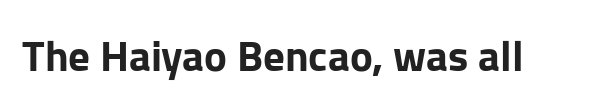
{"serif": "no", "italic": "no", "bold": "yes", "weight": "bold", "width": "normal", "stroke_contrast": "low", "x_height": "medium", "monospaced": "no", "underline": "no", "letter_spacing": "normal", "letter_spacing_em": 0.0, "glyph_px": 43}
